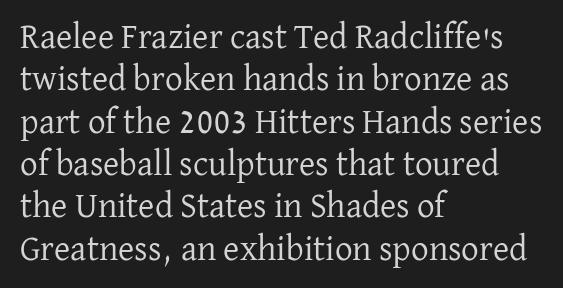
A typesetter would call this proportional, since set widths differ per character. The strokes carry an ordinary text weight at most. Descender tails drop into unmarked territory. The specimen reads as upright at a glance.
